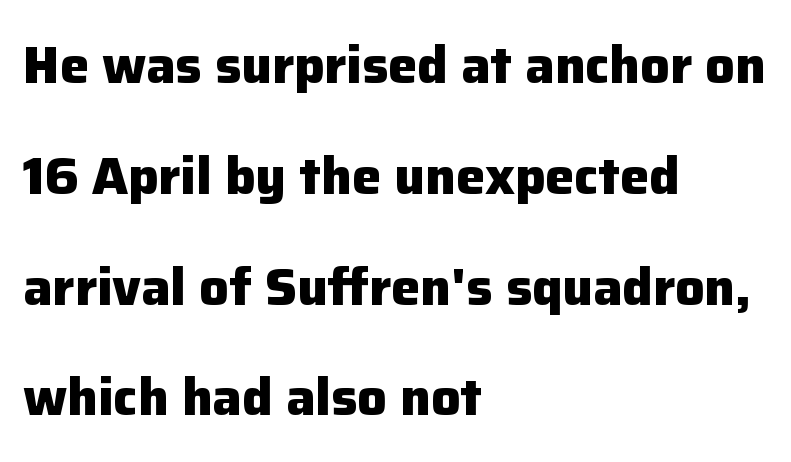
The lines in this sample share a left origin and differ only in where they stop. Line spacing here is loose. Tracking value appears to be zero — textbook default spacing. Notice how the stems are strictly vertical — no italics here. Think of a printed novel: that variable character pitch is what you see here.
